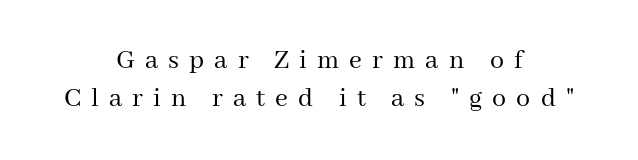
The image shows 28 px regular-weight serif type, upright; set centered, normal line spacing (1.34x), unusually wide letter spacing (+0.36 em), not underlined; medium stroke contrast and a medium x-height.
